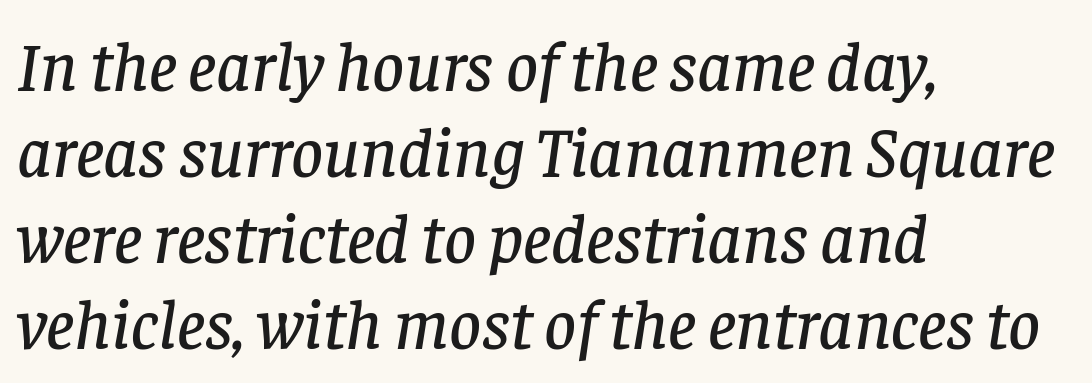
The image shows 70 px serif type, italic (leaning right); set left-aligned, line spacing 1.23x, normal letter spacing, not underlined; low stroke contrast and a large x-height.
